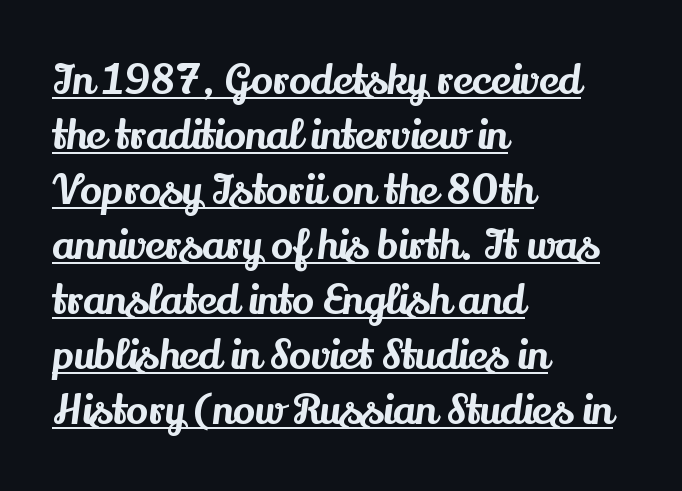
The image shows 41 px serif type; set left-aligned, normal line spacing (1.34x), normal letter spacing, underlined; medium stroke contrast and a small x-height.
